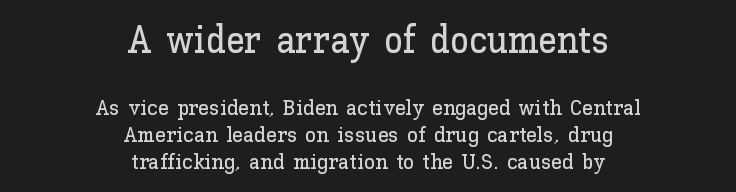
Q: Is the text italic (slanted)? A: No, it is upright.
Q: Is the text underlined? A: No.
Q: How is the paragraph aligned? A: Centered.
Q: Is the spacing between letters normal or unusually wide? A: Normal.
Q: Which block of text is set in a larger size, the first (top) or the second (bottom)? A: The first (top) one.
Q: Width (condensed, normal, or wide)? A: Normal.
Q: Stroke contrast? A: Low.
Q: x-height? A: Medium.
Q: Monospaced? A: No.
